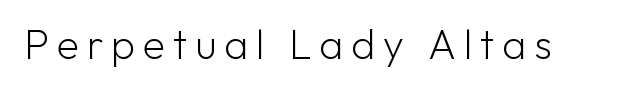
Q: Is the text bold? A: No.
Q: Is the text italic (slanted)? A: No, it is upright.
Q: Is the typeface a serif or a sans-serif typeface? A: Sans-serif.
Q: Is the text underlined? A: No.
Q: Width (condensed, normal, or wide)? A: Normal.
Q: Stroke contrast? A: Low.
Q: x-height? A: Medium.
Q: Monospaced? A: No.
